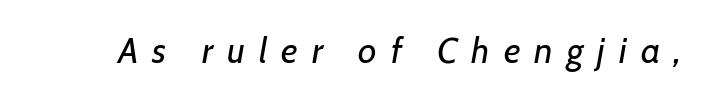
The image shows 36 px regular-weight type, italic (leaning right); set unusually wide letter spacing (+0.39 em), not underlined; low stroke contrast and a medium x-height.
